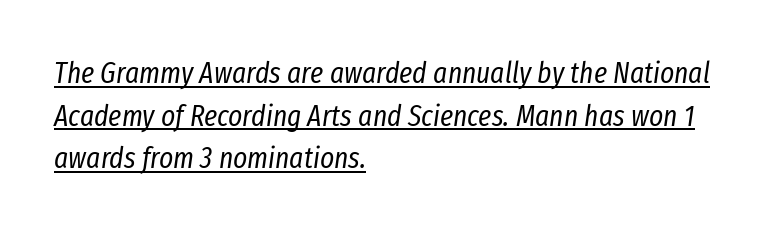
The image shows 30 px regular-weight, condensed type, italic (leaning right); set left-aligned, normal line spacing (1.42x), normal letter spacing, underlined; low stroke contrast and a medium x-height.
